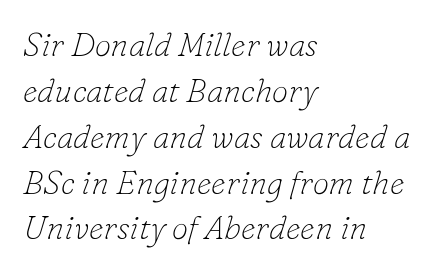
Q: Is the text bold? A: No.
Q: Is the text italic (slanted)? A: Yes, it leans right by about 16 degrees.
Q: Is the typeface a serif or a sans-serif typeface? A: Serif.
Q: Is the text underlined? A: No.
Q: How is the paragraph aligned? A: Left-aligned.
Q: Is the spacing between letters normal or unusually wide? A: Normal.
Q: Is the spacing between lines tight, normal or loose? A: Normal.
Q: Width (condensed, normal, or wide)? A: Normal.
Q: Stroke contrast? A: Low.
Q: x-height? A: Small.
Q: Monospaced? A: No.
